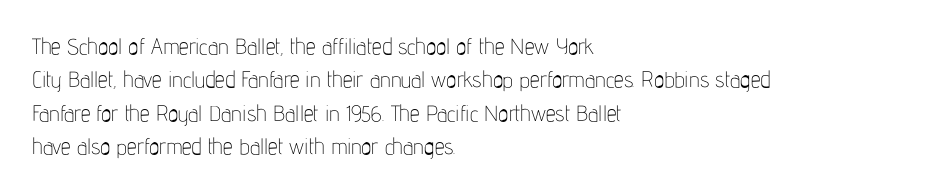
{"italic": "no", "bold": "no", "underline": "no", "align": "left", "line_spacing": "normal", "line_spacing_ratio": 1.52, "letter_spacing": "normal", "letter_spacing_em": 0.0, "glyph_px": 22}
